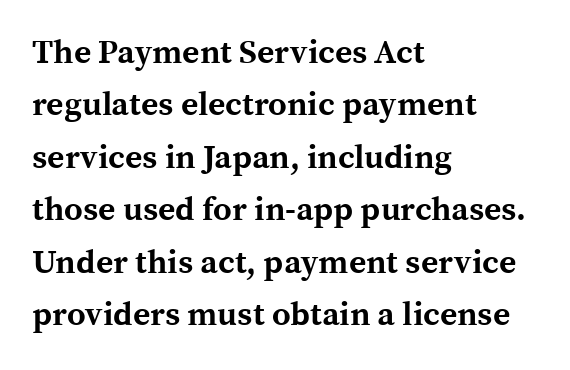
How would I describe the line gaps? Plain and ordinary. Check the space under the baseline: it is left empty. Posture: straight, roman, zero tilt. Each glyph is drawn with heavy, bold strokes. These lines are composed in type with serifs.
